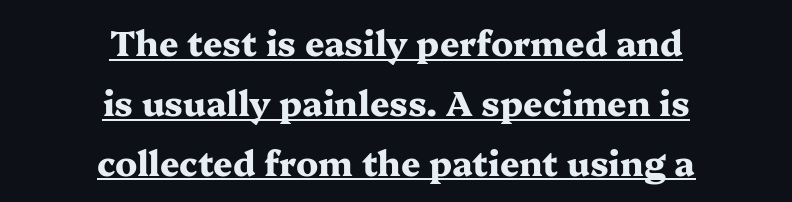
The image shows 34 px heavy, wide serif type, upright; set centered, line spacing 1.76x, normal letter spacing, underlined; medium stroke contrast and a medium x-height.
